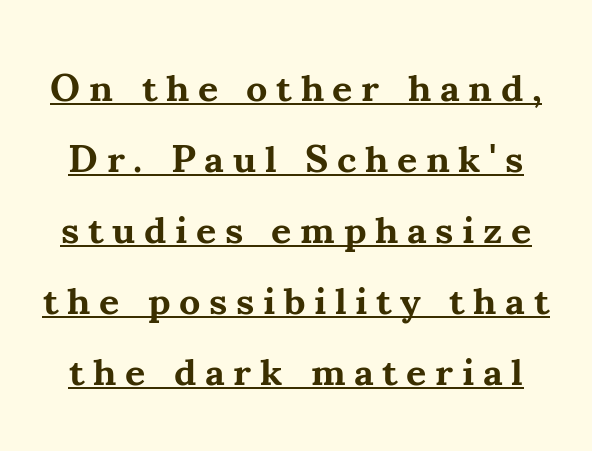
Q: Is the text bold? A: Yes.
Q: Is the text italic (slanted)? A: No, it is upright.
Q: Is the typeface a serif or a sans-serif typeface? A: Serif.
Q: Is the text underlined? A: Yes.
Q: How is the paragraph aligned? A: Centered.
Q: Is the spacing between letters normal or unusually wide? A: Unusually wide.
Q: Width (condensed, normal, or wide)? A: Normal.
Q: Stroke contrast? A: Medium.
Q: x-height? A: Small.
Q: Monospaced? A: No.
